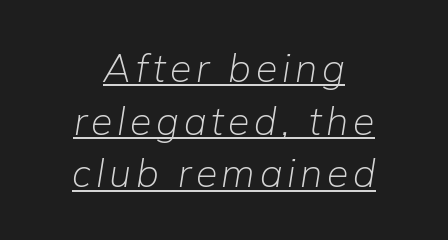
Q: Is the text bold? A: No.
Q: Is the text italic (slanted)? A: Yes, it leans right by about 9 degrees.
Q: Is the text underlined? A: Yes.
Q: How is the paragraph aligned? A: Centered.
Q: Is the spacing between lines tight, normal or loose? A: Normal.
Q: Width (condensed, normal, or wide)? A: Normal.
Q: Stroke contrast? A: Low.
Q: x-height? A: Medium.
Q: Monospaced? A: No.
